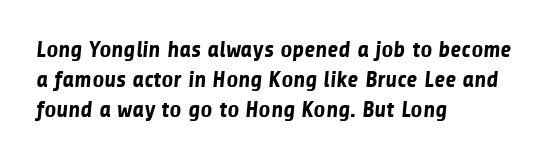
{"bold": "yes", "underline": "no", "align": "left", "line_spacing": "normal", "line_spacing_ratio": 1.31, "letter_spacing": "normal", "letter_spacing_em": 0.0, "glyph_px": 23}
